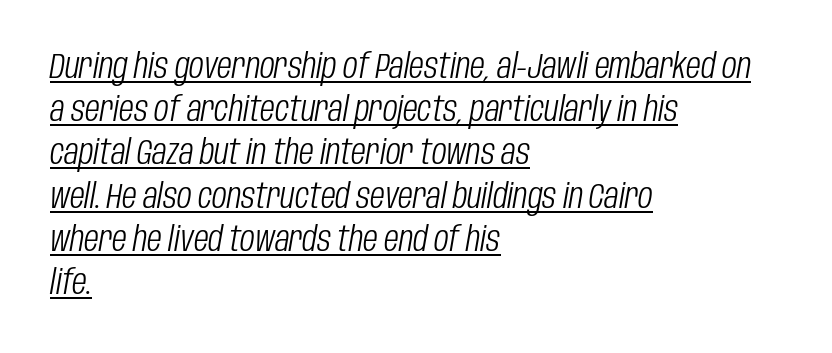
The image shows 34 px light, condensed type, italic (leaning right); set left-aligned, normal line spacing (1.27x), normal letter spacing, underlined; low stroke contrast and a large x-height.
